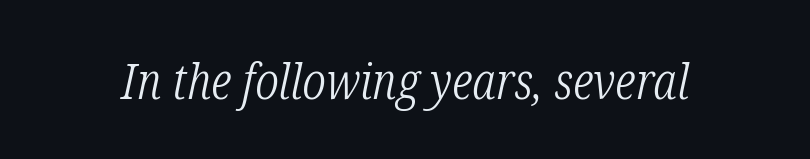
The image shows 50 px light, condensed serif type, italic (leaning right); set normal letter spacing, not underlined; low stroke contrast and a medium x-height.
